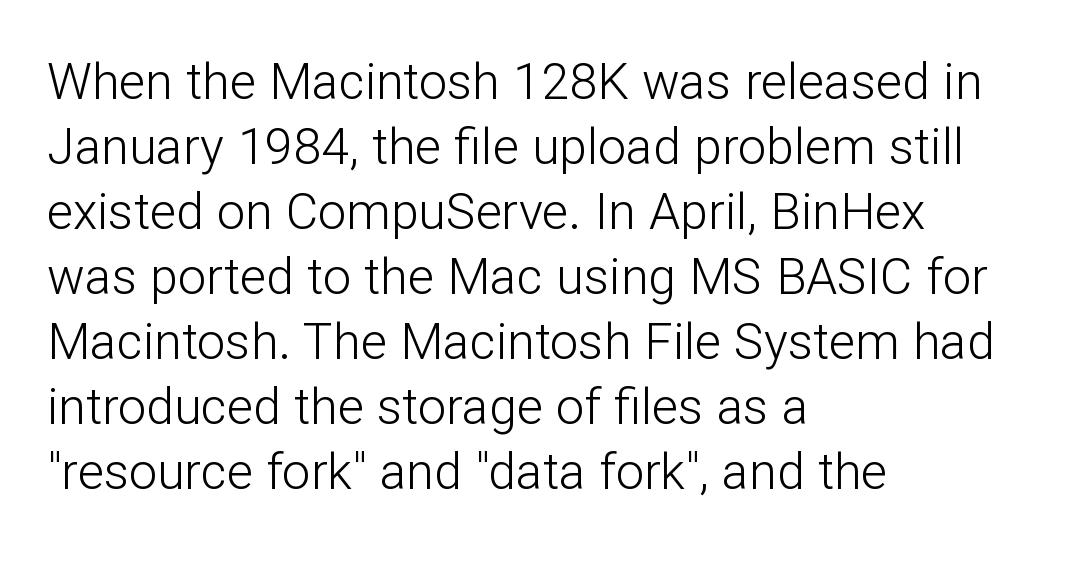
Honestly, the letter spacing is just normal — you wouldn't notice it. Tall strokes in this sample are plumb rather than angled. Leftover space on each line is placed entirely after the last word. Weight: in the light-to-regular range. Unmarked baselines from the first word to the last. Summary of vertical rhythm: regular, with standard interline spacing.
